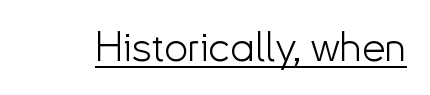
Q: Is the text bold? A: No.
Q: Is the text italic (slanted)? A: No, it is upright.
Q: Is the typeface a serif or a sans-serif typeface? A: Sans-serif.
Q: Is the text underlined? A: Yes.
Q: Is the spacing between letters normal or unusually wide? A: Normal.
Q: Width (condensed, normal, or wide)? A: Normal.
Q: Stroke contrast? A: Low.
Q: x-height? A: Small.
Q: Monospaced? A: No.
